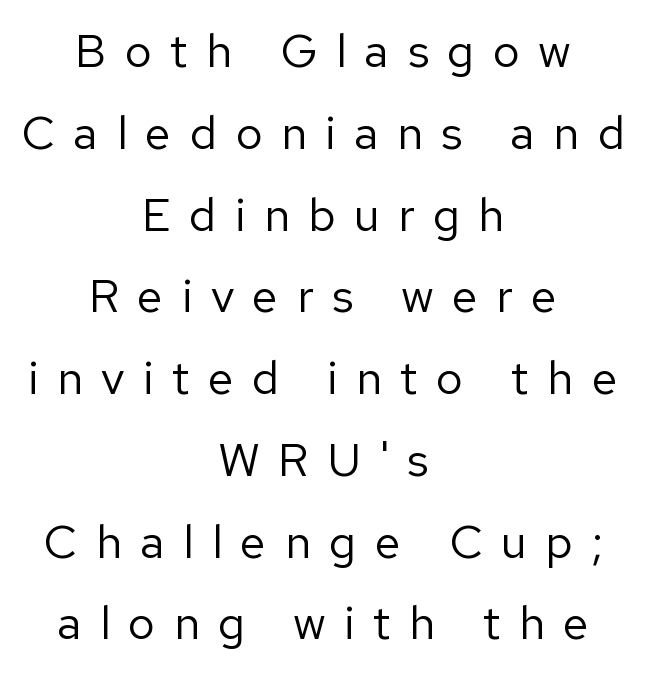
The image shows 47 px regular-weight sans-serif type, upright; set centered, line spacing 1.74x, unusually wide letter spacing (+0.39 em), not underlined; low stroke contrast and a medium x-height.
